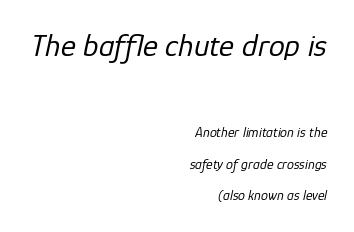
The designer gave the opening block more size than the closing block. Line ends are locked; line starts wander. Stroke mass is kept to a normal reading level or below. Here the designer chose a conventional face with non-uniform glyph widths.
